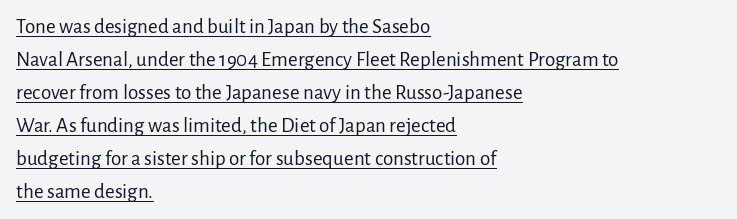
Q: Is the text bold? A: No.
Q: Is the text italic (slanted)? A: No, it is upright.
Q: Is the text underlined? A: Yes.
Q: How is the paragraph aligned? A: Left-aligned.
Q: Is the spacing between letters normal or unusually wide? A: Normal.
Q: Is the spacing between lines tight, normal or loose? A: Normal.
